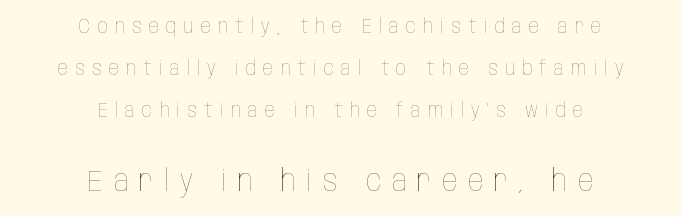
{"italic": "no", "bold": "no", "weight": "thin", "width": "condensed", "stroke_contrast": "low", "x_height": "large", "monospaced": "no", "underline": "no", "align": "center", "line_spacing": "loose", "line_spacing_ratio": 2.1, "letter_spacing": "wide", "letter_spacing_em": 0.36, "larger_block": "second", "size_ratio": 1.5, "glyph_px": 30}
